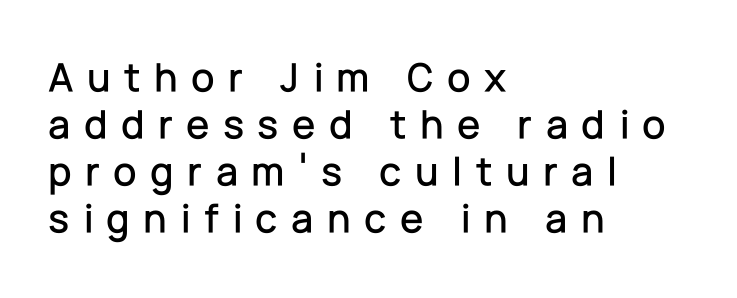
Visually the block forms a straight wall on the left and a jagged coastline on the right. Here the designer chose a conventional face with non-uniform glyph widths. Display-style spreading of the glyphs; the letterfit is very open. In terms of letterform style, serifs are entirely absent.
